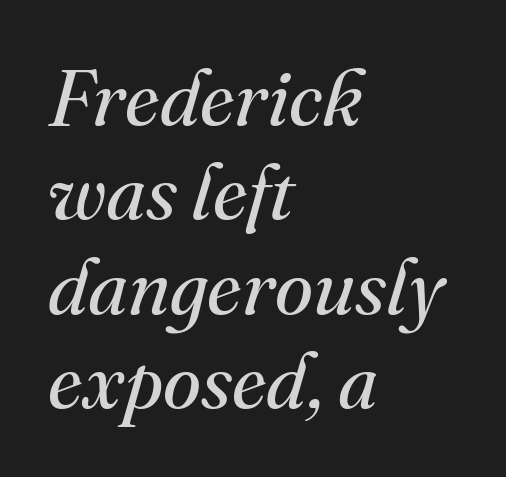
The image shows 78 px regular-weight serif type, italic (leaning right); set left-aligned, line spacing 1.21x, normal letter spacing, not underlined; medium stroke contrast and a small x-height.
